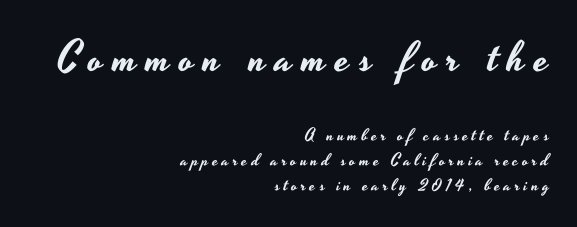
Q: Is the text italic (slanted)? A: Yes.
Q: Is the typeface a serif or a sans-serif typeface? A: Sans-serif.
Q: Is the text underlined? A: No.
Q: How is the paragraph aligned? A: Right-aligned.
Q: Is the spacing between letters normal or unusually wide? A: Unusually wide.
Q: Is the spacing between lines tight, normal or loose? A: Normal.
Q: Which block of text is set in a larger size, the first (top) or the second (bottom)? A: The first (top) one.
Q: Width (condensed, normal, or wide)? A: Wide.
Q: Stroke contrast? A: Low.
Q: x-height? A: Small.
Q: Monospaced? A: No.
